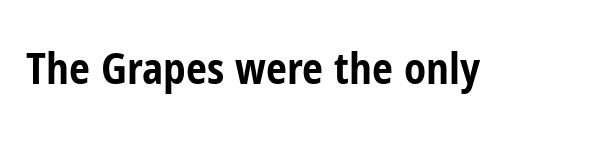
{"serif": "no", "italic": "no", "bold": "yes", "weight": "bold", "width": "condensed", "stroke_contrast": "low", "x_height": "medium", "monospaced": "no", "underline": "no", "letter_spacing": "normal", "letter_spacing_em": 0.0, "glyph_px": 42}
